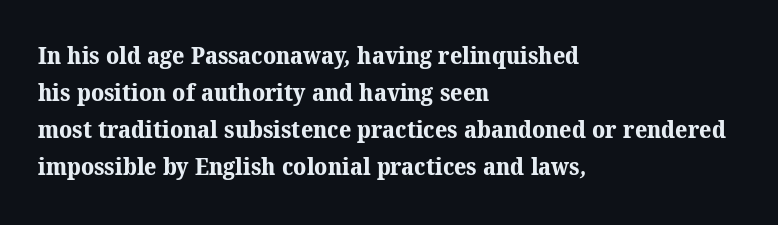
The image shows 24 px bold type; set left-aligned, normal line spacing (1.54x), normal letter spacing, not underlined.
